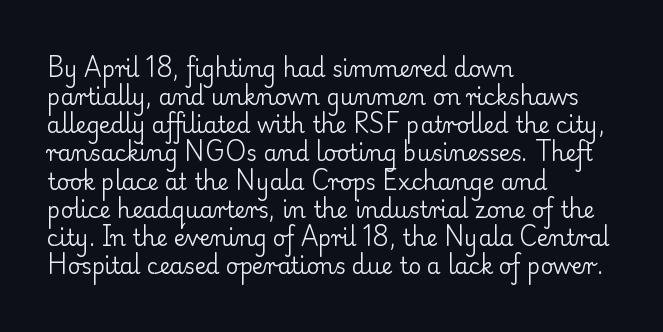
{"italic": "no", "bold": "no", "underline": "no", "align": "left", "line_spacing": "normal", "line_spacing_ratio": 1.28, "letter_spacing": "normal", "letter_spacing_em": 0.0, "glyph_px": 22}
